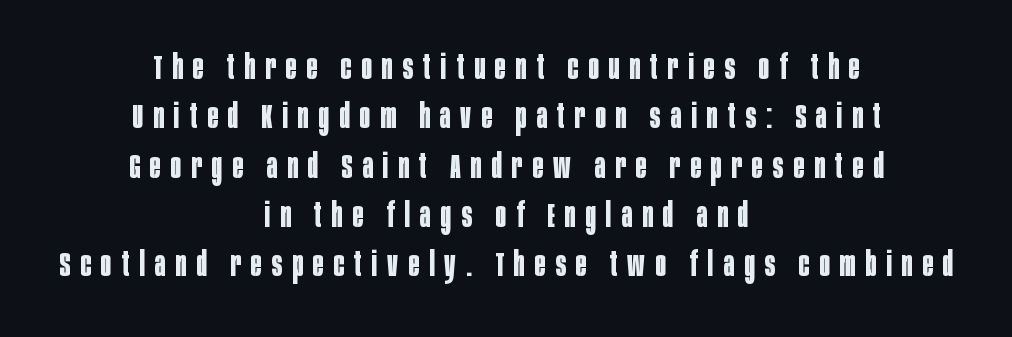
Q: Is the text bold? A: Yes.
Q: Is the text italic (slanted)? A: No, it is upright.
Q: Is the typeface a serif or a sans-serif typeface? A: Sans-serif.
Q: Is the text underlined? A: No.
Q: How is the paragraph aligned? A: Centered.
Q: Is the spacing between letters normal or unusually wide? A: Unusually wide.
Q: Is the spacing between lines tight, normal or loose? A: Normal.
Q: Width (condensed, normal, or wide)? A: Condensed.
Q: Stroke contrast? A: Low.
Q: x-height? A: Large.
Q: Monospaced? A: No.
